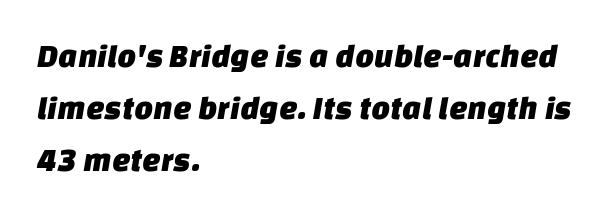
Between one letter and the next there's only the usual sliver of space. Stroke terminals: plain, sans-serif. One-word summary of the alignment: left. Note the varied advance widths — an 'i' is clearly narrower than an 'm'. Horizontal bands of white between lines are of average thickness. The baseline area is clear.
